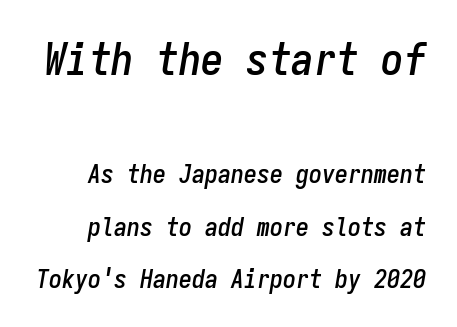
The letters are slanted; this is an italic face. Airy leading. Looks like terminal output: every glyph gets an equal slot. The more generous point size was reserved for the upper chunk.
